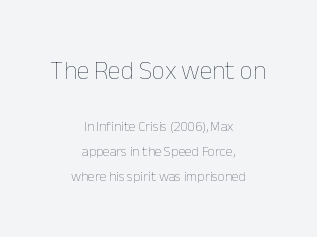
The image shows 26 px text type, upright; set centered, line spacing 1.79x, normal letter spacing, not underlined; the first (top) block is 1.86x larger.
